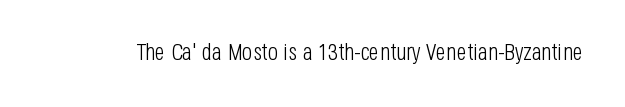
{"italic": "no", "bold": "no", "underline": "no", "letter_spacing": "normal", "letter_spacing_em": 0.0, "glyph_px": 24}
